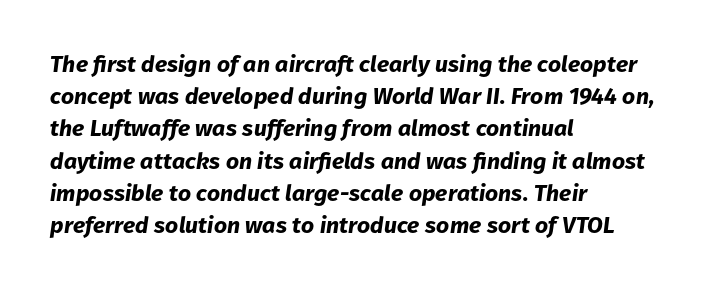
{"italic": "yes", "lean": "right", "slant_degrees": 8, "bold": "yes", "underline": "no", "align": "left", "line_spacing": "normal", "line_spacing_ratio": 1.4, "letter_spacing": "normal", "letter_spacing_em": 0.0, "glyph_px": 23}
